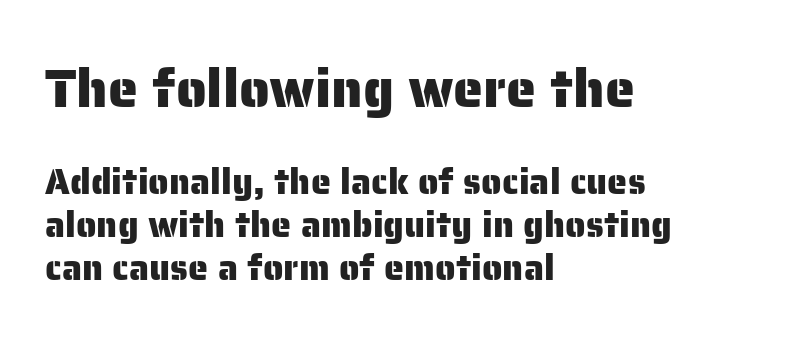
Q: Is the text italic (slanted)? A: No, it is upright.
Q: Is the typeface a serif or a sans-serif typeface? A: Sans-serif.
Q: Is the text underlined? A: No.
Q: How is the paragraph aligned? A: Left-aligned.
Q: Is the spacing between letters normal or unusually wide? A: Normal.
Q: Which block of text is set in a larger size, the first (top) or the second (bottom)? A: The first (top) one.
Q: Width (condensed, normal, or wide)? A: Normal.
Q: Stroke contrast? A: Low.
Q: x-height? A: Medium.
Q: Monospaced? A: No.
